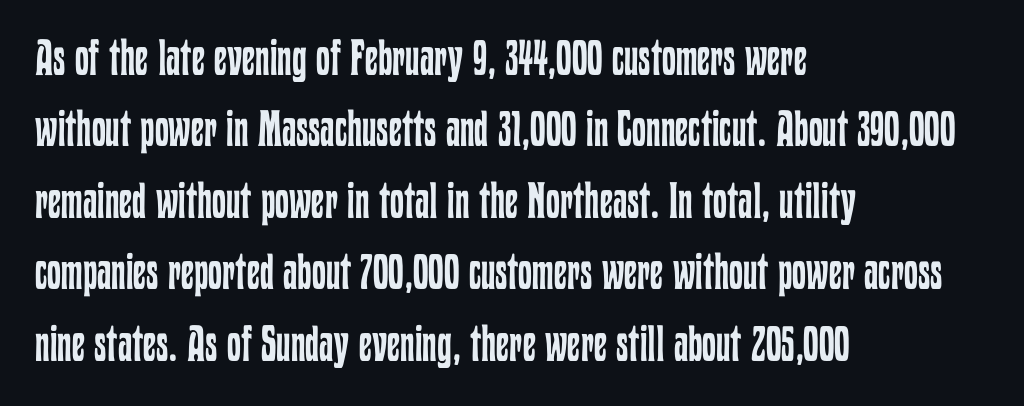
The compositor pushed each line to the left boundary. The designer left line spacing at the default. This sample has the flowing, uneven cadence of proportional lettering. You could call the tracking neutral — neither tight nor loose. Each stroke keeps to a modest, everyday thickness or less. Has an underline been added? It has not.
